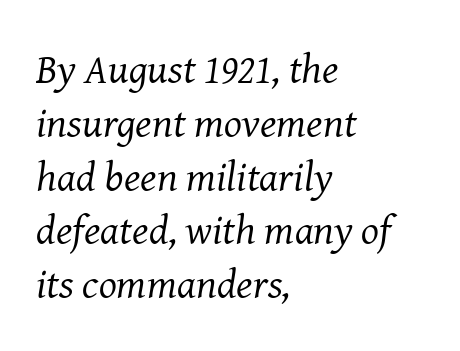
Q: Is the text bold? A: No.
Q: Is the text italic (slanted)? A: Yes, it leans right by about 8 degrees.
Q: Is the typeface a serif or a sans-serif typeface? A: Serif.
Q: Is the text underlined? A: No.
Q: How is the paragraph aligned? A: Left-aligned.
Q: Is the spacing between letters normal or unusually wide? A: Normal.
Q: Is the spacing between lines tight, normal or loose? A: Normal.
Q: Width (condensed, normal, or wide)? A: Normal.
Q: Stroke contrast? A: Medium.
Q: x-height? A: Medium.
Q: Monospaced? A: No.
